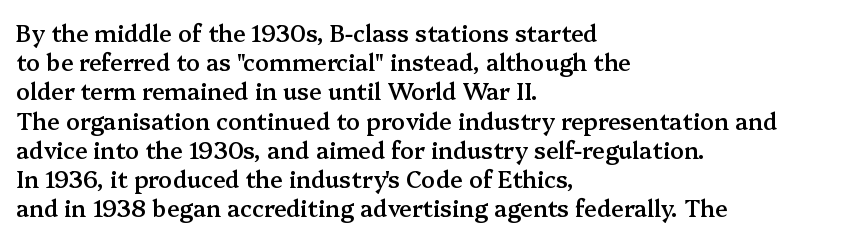
Every row of glyphs begins at an identical x-position on the left. Quick note: not italic, upright. A typesetter would call this zero additional tracking. Check under the words: just untouched page.
